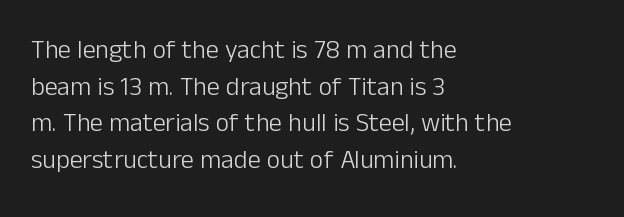
The image shows 26 px text type, upright; set left-aligned, normal line spacing (1.41x), normal letter spacing, not underlined.
